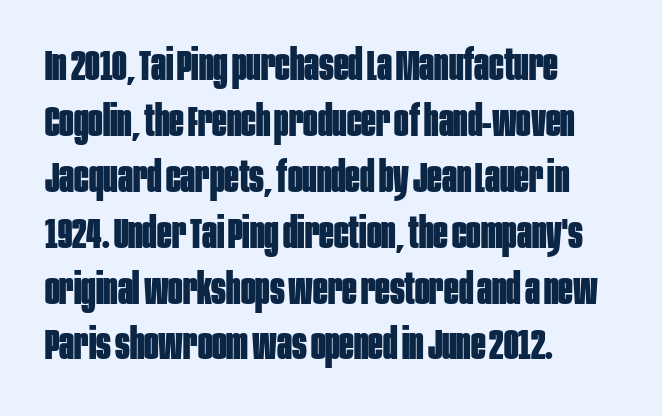
The image shows 43 px bold, condensed sans-serif type, upright; set left-aligned, normal line spacing (1.3x), normal letter spacing, not underlined; low stroke contrast and a large x-height.
